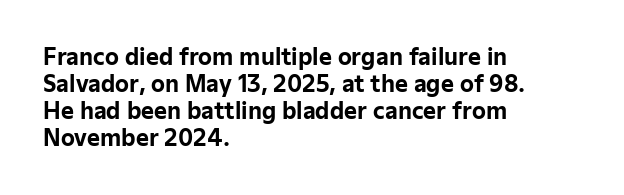
The image shows 22 px bold type, upright; set left-aligned, line spacing 1.23x, normal letter spacing, not underlined.
